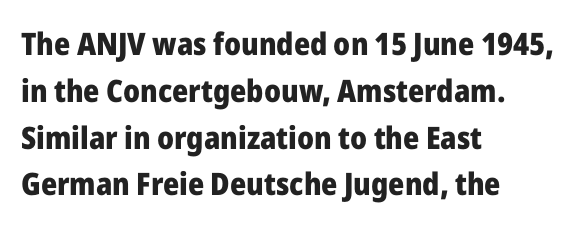
Q: Is the text bold? A: Yes.
Q: Is the text italic (slanted)? A: No, it is upright.
Q: Is the typeface a serif or a sans-serif typeface? A: Sans-serif.
Q: Is the text underlined? A: No.
Q: How is the paragraph aligned? A: Left-aligned.
Q: Is the spacing between letters normal or unusually wide? A: Normal.
Q: Is the spacing between lines tight, normal or loose? A: Normal.
Q: Width (condensed, normal, or wide)? A: Normal.
Q: Stroke contrast? A: Low.
Q: x-height? A: Medium.
Q: Monospaced? A: No.
